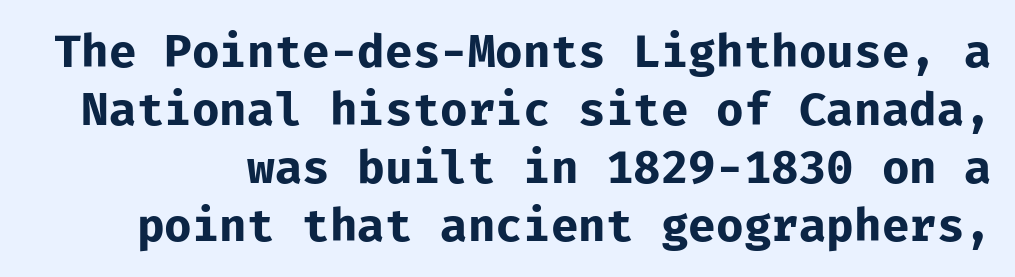
Q: Is the text bold? A: Yes.
Q: Is the text italic (slanted)? A: No, it is upright.
Q: Is the typeface a serif or a sans-serif typeface? A: Sans-serif.
Q: Is the text underlined? A: No.
Q: Is the spacing between letters normal or unusually wide? A: Normal.
Q: Is the spacing between lines tight, normal or loose? A: Normal.
Q: Width (condensed, normal, or wide)? A: Normal.
Q: Stroke contrast? A: Low.
Q: x-height? A: Medium.
Q: Monospaced? A: Yes.
